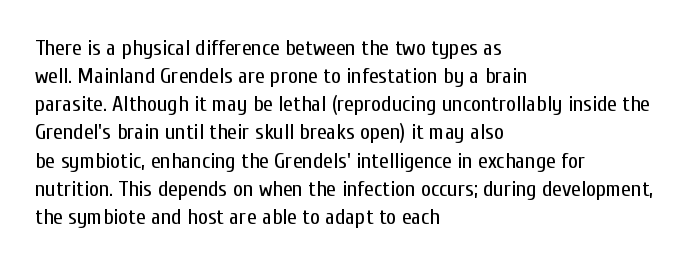
Q: Is the text bold? A: No.
Q: Is the text italic (slanted)? A: No, it is upright.
Q: Is the text underlined? A: No.
Q: How is the paragraph aligned? A: Left-aligned.
Q: Is the spacing between letters normal or unusually wide? A: Normal.
Q: Is the spacing between lines tight, normal or loose? A: Normal.
